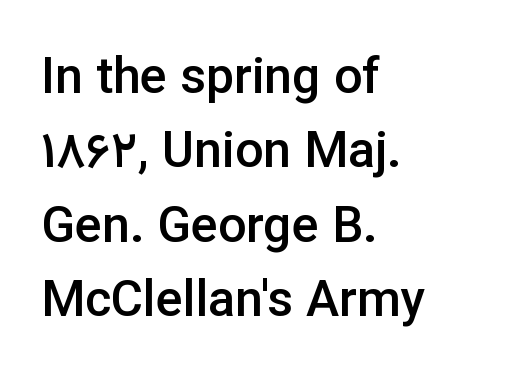
Q: Is the text bold? A: Semi-bold.
Q: Is the text italic (slanted)? A: No, it is upright.
Q: Is the typeface a serif or a sans-serif typeface? A: Sans-serif.
Q: Is the text underlined? A: No.
Q: How is the paragraph aligned? A: Left-aligned.
Q: Is the spacing between letters normal or unusually wide? A: Normal.
Q: Is the spacing between lines tight, normal or loose? A: Normal.
Q: Width (condensed, normal, or wide)? A: Normal.
Q: Stroke contrast? A: Low.
Q: x-height? A: Medium.
Q: Monospaced? A: No.
